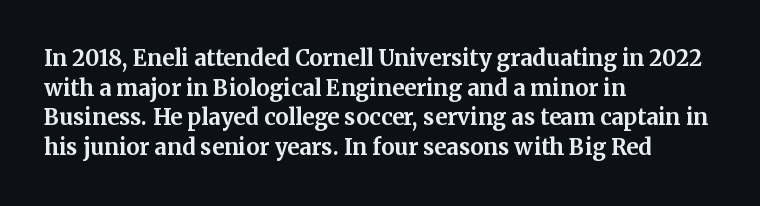
{"italic": "no", "bold": "yes", "underline": "no", "align": "left", "line_spacing": "normal", "line_spacing_ratio": 1.35, "letter_spacing": "normal", "letter_spacing_em": 0.0, "glyph_px": 22}
